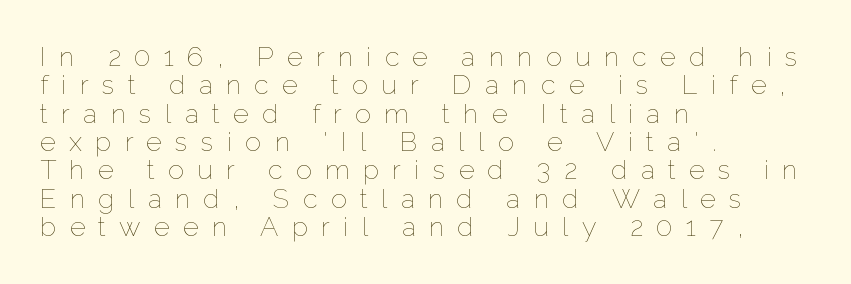
Q: Is the text bold? A: No.
Q: Is the text italic (slanted)? A: No, it is upright.
Q: Is the text underlined? A: No.
Q: How is the paragraph aligned? A: Left-aligned.
Q: Is the spacing between letters normal or unusually wide? A: Unusually wide.
Q: Is the spacing between lines tight, normal or loose? A: Tight.
